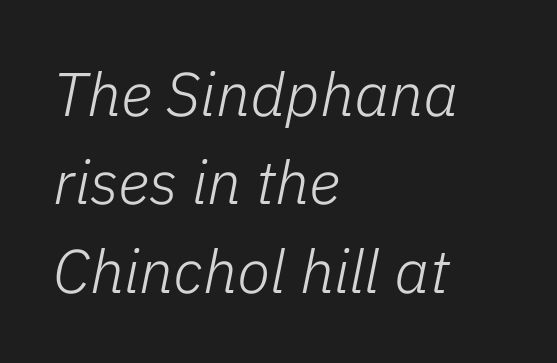
The image shows 61 px light type, italic (leaning right); set left-aligned, normal line spacing (1.45x), normal letter spacing, not underlined; low stroke contrast and a medium x-height.
